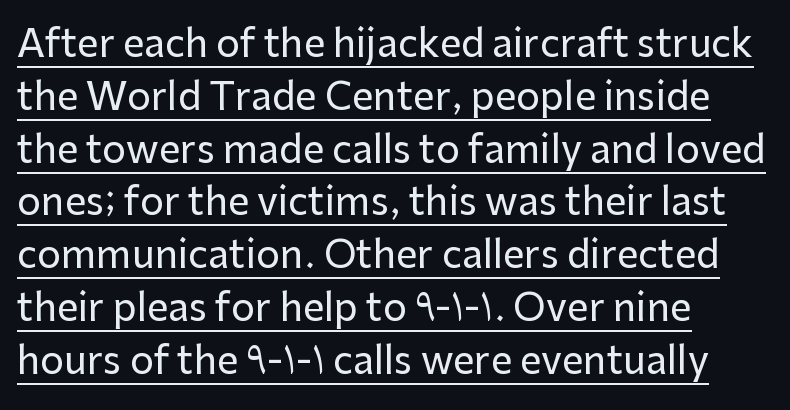
The image shows 38 px sans-serif type, upright; set left-aligned, normal line spacing (1.39x), normal letter spacing, underlined; low stroke contrast and a medium x-height.
